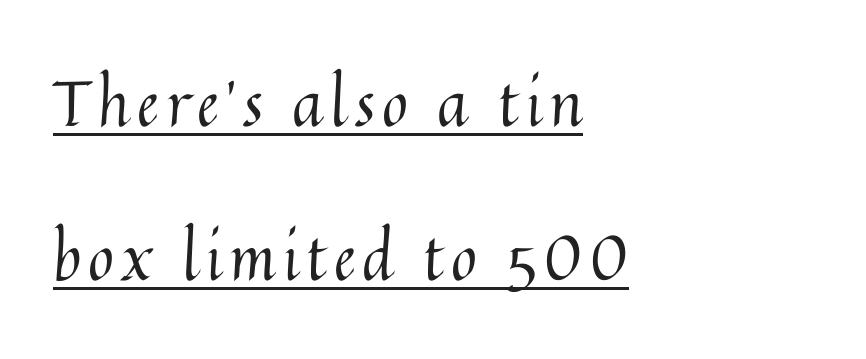
Notice how the passage keeps a crisp vertical edge on the left only. The letters advance in unequal steps, a hallmark of proportional type. Is there an underline? Yes — a line sits under the letters. If you measured baseline to baseline, you'd find a long distance. No letter is thick-stroked: the sample isn't bold.
